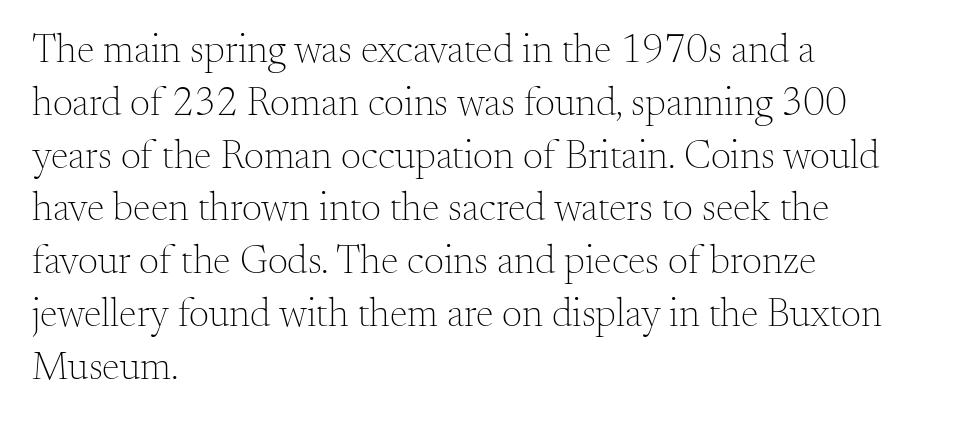
Q: Is the text bold? A: No.
Q: Is the text italic (slanted)? A: No, it is upright.
Q: Is the typeface a serif or a sans-serif typeface? A: Serif.
Q: Is the text underlined? A: No.
Q: How is the paragraph aligned? A: Left-aligned.
Q: Is the spacing between letters normal or unusually wide? A: Normal.
Q: Is the spacing between lines tight, normal or loose? A: Normal.
Q: Width (condensed, normal, or wide)? A: Normal.
Q: Stroke contrast? A: Medium.
Q: x-height? A: Small.
Q: Monospaced? A: No.
